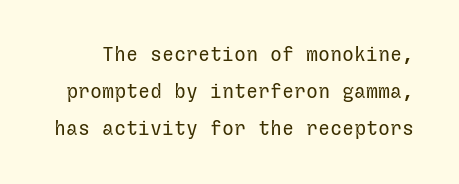
Nope, not italic — everything's standing straight. Inter-character spacing is left at the font's built-in metrics. Descenders hang freely into open space. Is the stroke heavy? The answer is a plain regular-or-lighter.
